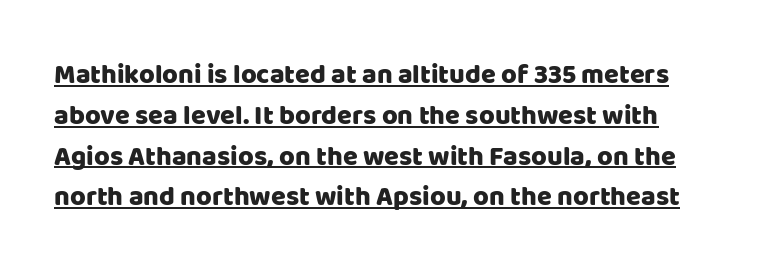
The image shows 27 px text type, upright; set normal line spacing (1.51x), normal letter spacing, underlined.
